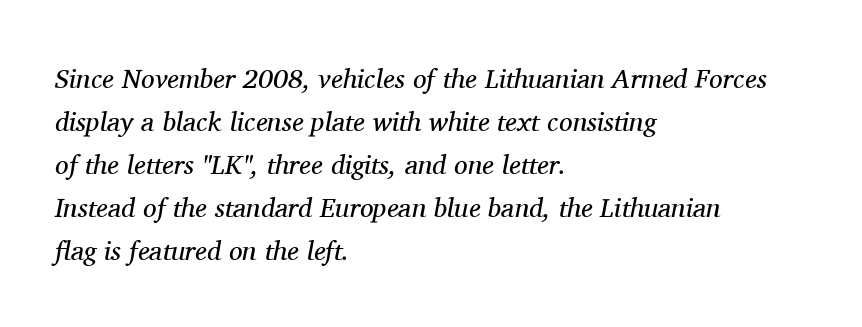
Q: Is the text bold? A: No.
Q: Is the text italic (slanted)? A: Yes, it leans right by about 11 degrees.
Q: Is the text underlined? A: No.
Q: How is the paragraph aligned? A: Left-aligned.
Q: Is the spacing between letters normal or unusually wide? A: Normal.
Q: Is the spacing between lines tight, normal or loose? A: Normal.
